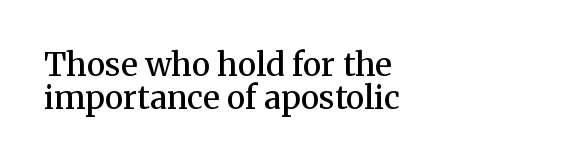
This sample uses plain, unmodified letter spacing. Has an underline been added? It has not. These lines huddle together more closely than default settings would place them. A fair bit of extra ink — the face is semibold, not bold. Old-style or modern, the face here clearly has serifs.
